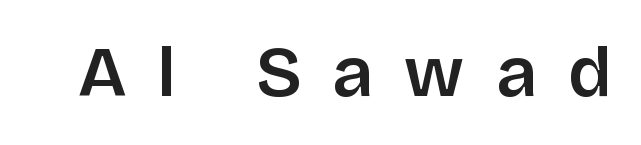
The image shows 71 px semibold sans-serif type, upright; set unusually wide letter spacing (+0.44 em), not underlined; low stroke contrast and a large x-height.
